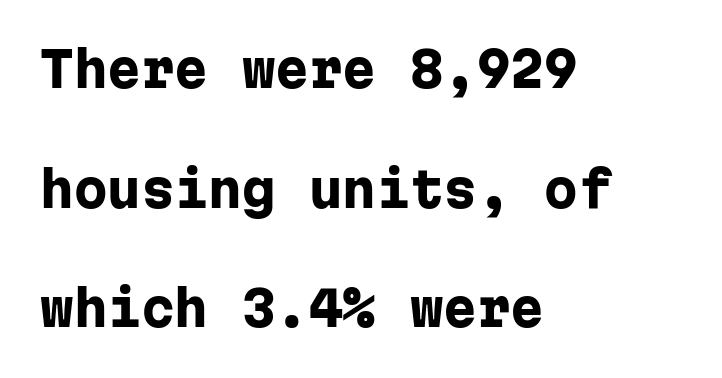
Q: Is the text bold? A: Yes.
Q: Is the text italic (slanted)? A: No, it is upright.
Q: Is the typeface a serif or a sans-serif typeface? A: Sans-serif.
Q: Is the text underlined? A: No.
Q: How is the paragraph aligned? A: Left-aligned.
Q: Is the spacing between letters normal or unusually wide? A: Normal.
Q: Is the spacing between lines tight, normal or loose? A: Loose.
Q: Width (condensed, normal, or wide)? A: Normal.
Q: Stroke contrast? A: Low.
Q: x-height? A: Medium.
Q: Monospaced? A: Yes.
